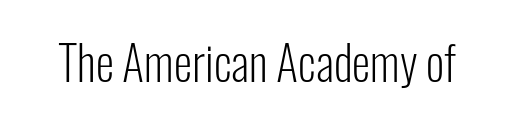
The image shows 47 px light, condensed sans-serif type, upright; set normal letter spacing, not underlined; low stroke contrast and a medium x-height.
